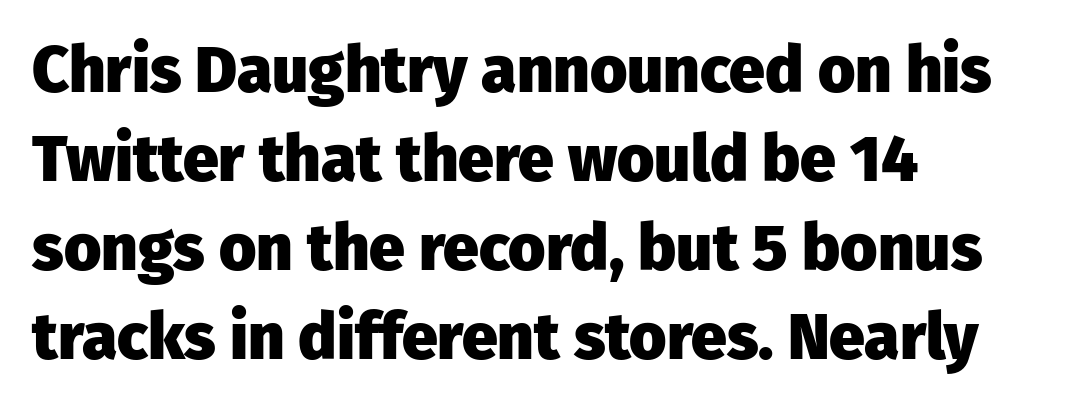
Q: Is the text bold? A: Yes.
Q: Is the text italic (slanted)? A: No, it is upright.
Q: Is the typeface a serif or a sans-serif typeface? A: Sans-serif.
Q: Is the text underlined? A: No.
Q: How is the paragraph aligned? A: Left-aligned.
Q: Is the spacing between letters normal or unusually wide? A: Normal.
Q: Is the spacing between lines tight, normal or loose? A: Normal.
Q: Width (condensed, normal, or wide)? A: Normal.
Q: Stroke contrast? A: Low.
Q: x-height? A: Medium.
Q: Monospaced? A: No.
